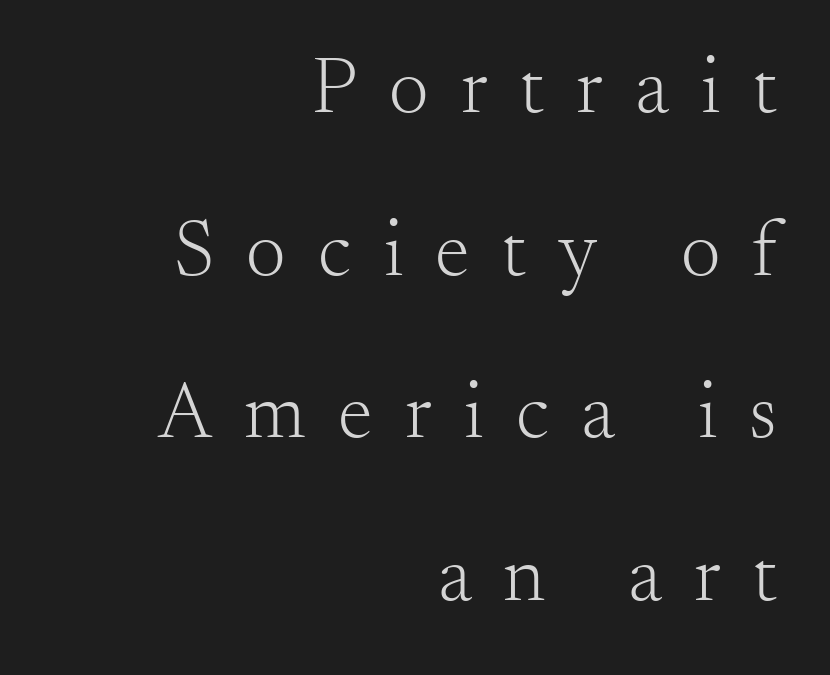
The image shows 79 px light serif type, upright; set right-aligned, loose line spacing (2.06x), unusually wide letter spacing (+0.41 em), not underlined; medium stroke contrast and a small x-height.
